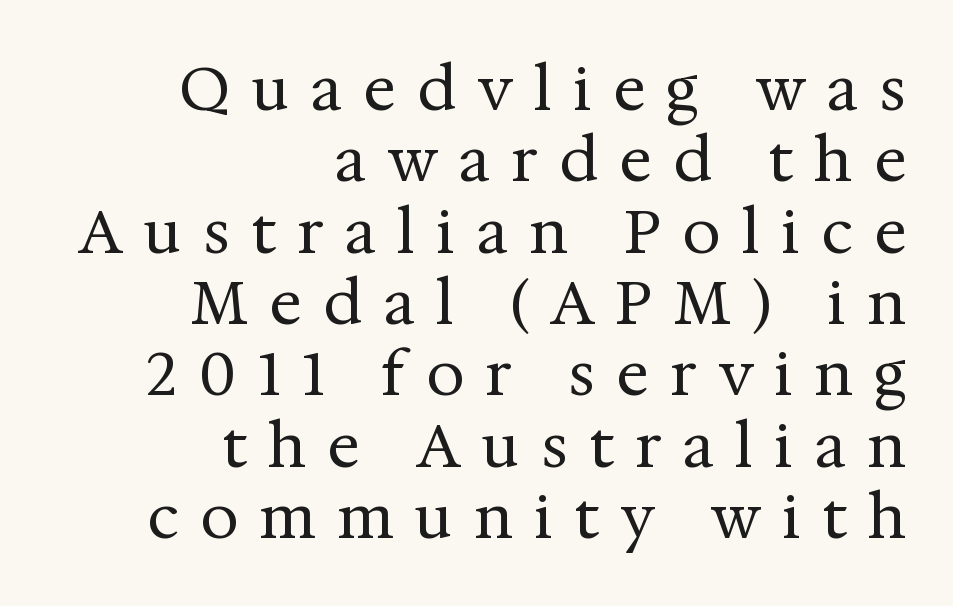
Q: Is the text bold? A: No.
Q: Is the text italic (slanted)? A: No, it is upright.
Q: Is the typeface a serif or a sans-serif typeface? A: Serif.
Q: Is the text underlined? A: No.
Q: How is the paragraph aligned? A: Right-aligned.
Q: Is the spacing between letters normal or unusually wide? A: Unusually wide.
Q: Width (condensed, normal, or wide)? A: Normal.
Q: Stroke contrast? A: Medium.
Q: x-height? A: Medium.
Q: Monospaced? A: No.
